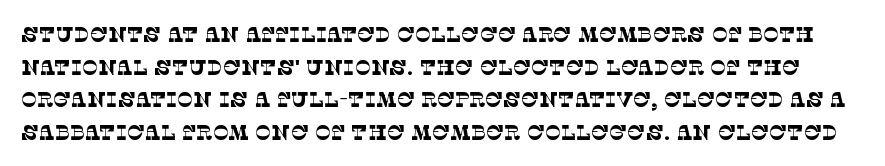
The image shows 21 px text type; set normal line spacing (1.55x), normal letter spacing, not underlined.
